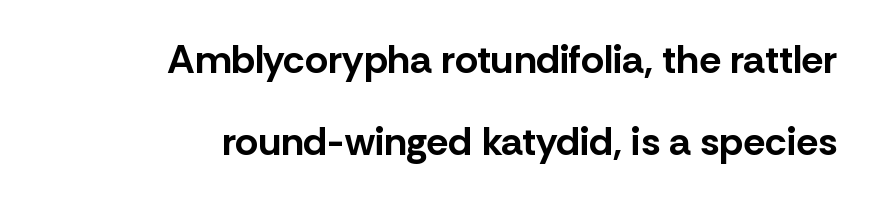
The gaps between neighbouring characters are ordinary and unremarkable. How would I describe the line gaps? Wide and relaxed. Pretty heavy lettering here — definitely bold. A typesetter would call this proportional, since set widths differ per character.
